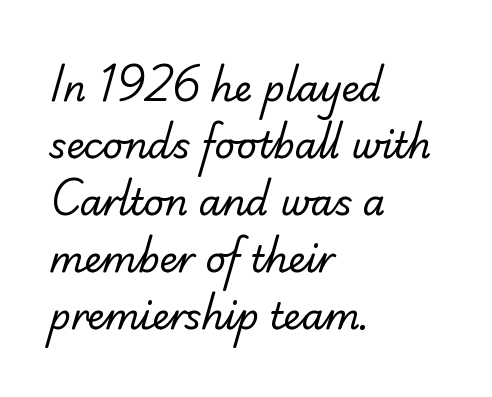
{"serif": "no", "bold": "no", "weight": "regular", "width": "normal", "stroke_contrast": "low", "x_height": "small", "monospaced": "no", "underline": "no", "align": "left", "line_spacing": "normal", "line_spacing_ratio": 1.58, "letter_spacing": "normal", "letter_spacing_em": 0.0, "glyph_px": 36}
